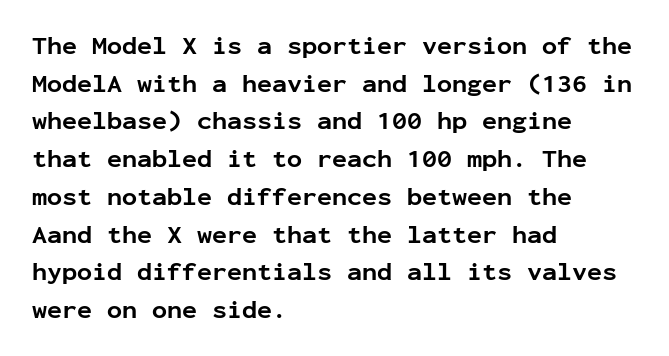
{"italic": "no", "bold": "yes", "underline": "no", "align": "left", "line_spacing": "normal", "line_spacing_ratio": 1.51, "letter_spacing": "normal", "letter_spacing_em": 0.0, "glyph_px": 25}
